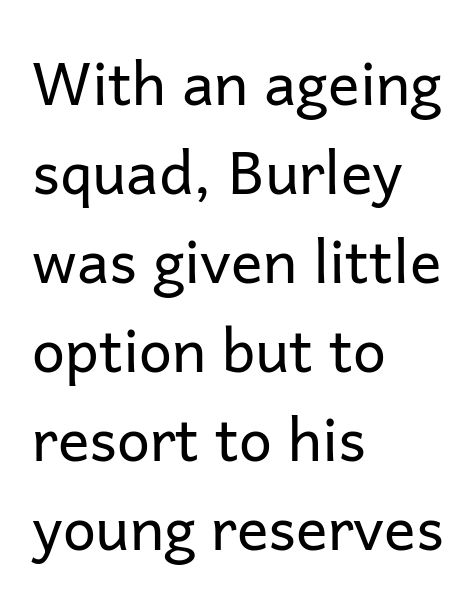
{"serif": "no", "italic": "no", "bold": "no", "weight": "regular", "width": "normal", "stroke_contrast": "low", "x_height": "medium", "monospaced": "no", "underline": "no", "align": "left", "line_spacing": "normal", "line_spacing_ratio": 1.51, "letter_spacing": "normal", "letter_spacing_em": 0.0, "glyph_px": 59}
